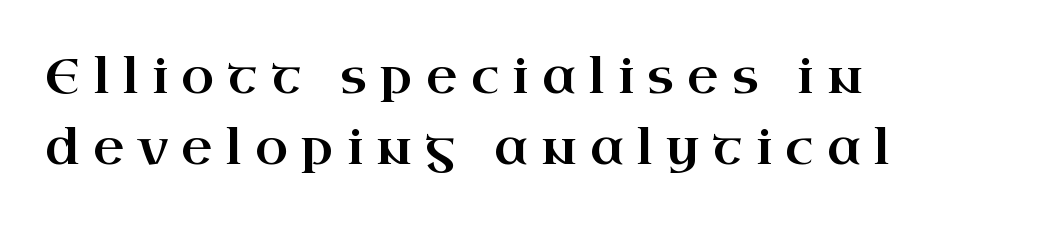
Q: Is the text italic (slanted)? A: No, it is upright.
Q: Is the typeface a serif or a sans-serif typeface? A: Serif.
Q: Is the text underlined? A: No.
Q: How is the paragraph aligned? A: Left-aligned.
Q: Is the spacing between letters normal or unusually wide? A: Unusually wide.
Q: Is the spacing between lines tight, normal or loose? A: Normal.
Q: Width (condensed, normal, or wide)? A: Wide.
Q: Stroke contrast? A: High.
Q: x-height? A: Small.
Q: Monospaced? A: No.
